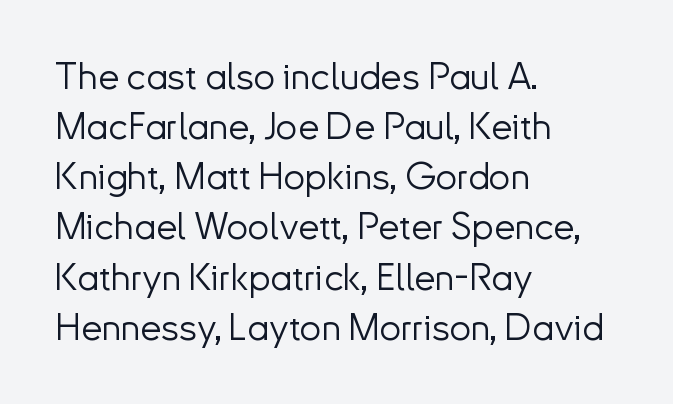
Q: Is the text bold? A: No.
Q: Is the text italic (slanted)? A: No, it is upright.
Q: Is the typeface a serif or a sans-serif typeface? A: Sans-serif.
Q: Is the text underlined? A: No.
Q: How is the paragraph aligned? A: Left-aligned.
Q: Is the spacing between letters normal or unusually wide? A: Normal.
Q: Is the spacing between lines tight, normal or loose? A: Normal.
Q: Width (condensed, normal, or wide)? A: Normal.
Q: Stroke contrast? A: Low.
Q: x-height? A: Small.
Q: Monospaced? A: No.
